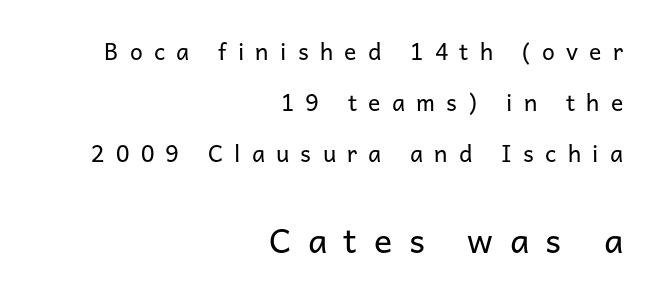
Compared with typical paragraphs, the rows here are farther apart. The letterforms sit at book weight or below. Visually the block forms a straight wall on the right and a jagged coastline on the left. Beneath every word, the page is bare. In terms of letterspacing, this is a distinctly airy, spread setting.
